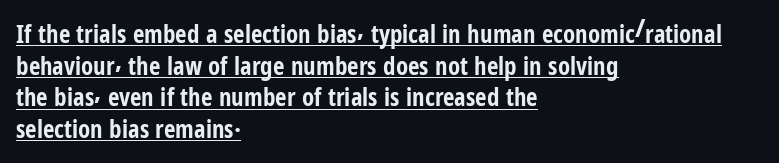
Q: Is the text bold? A: Yes.
Q: Is the text italic (slanted)? A: No, it is upright.
Q: Is the text underlined? A: Yes.
Q: How is the paragraph aligned? A: Left-aligned.
Q: Is the spacing between letters normal or unusually wide? A: Normal.
Q: Is the spacing between lines tight, normal or loose? A: Normal.
